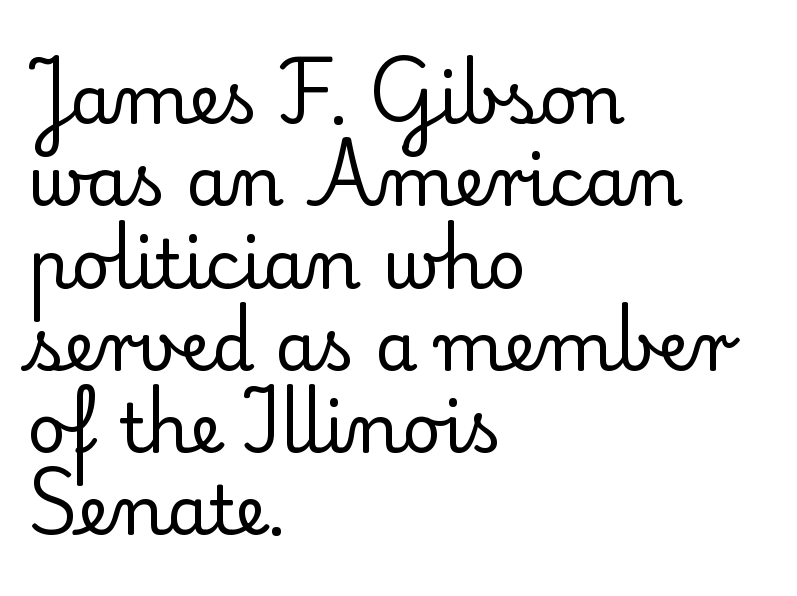
The image shows 68 px regular-weight serif type, upright; set left-aligned, line spacing 1.21x, normal letter spacing, not underlined; low stroke contrast and a small x-height.
